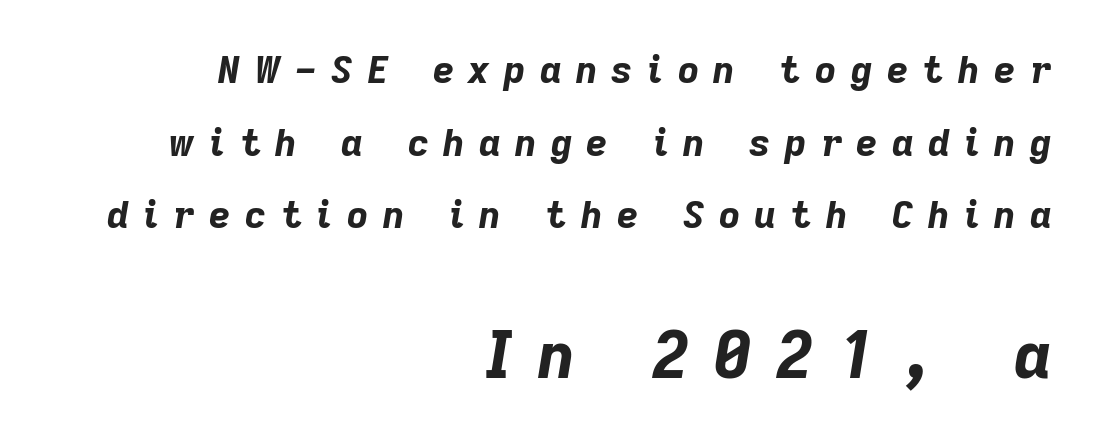
Q: Is the text bold? A: Yes.
Q: Is the text italic (slanted)? A: Yes, it leans right by about 9 degrees.
Q: Is the text underlined? A: No.
Q: How is the paragraph aligned? A: Right-aligned.
Q: Is the spacing between letters normal or unusually wide? A: Unusually wide.
Q: Is the spacing between lines tight, normal or loose? A: Loose.
Q: Which block of text is set in a larger size, the first (top) or the second (bottom)? A: The second (bottom) one.
Q: Width (condensed, normal, or wide)? A: Normal.
Q: Stroke contrast? A: Low.
Q: x-height? A: Medium.
Q: Monospaced? A: No.
